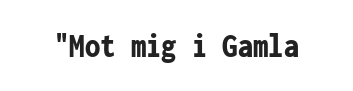
Q: Is the text bold? A: Yes.
Q: Is the text italic (slanted)? A: No, it is upright.
Q: Is the typeface a serif or a sans-serif typeface? A: Sans-serif.
Q: Is the text underlined? A: No.
Q: Is the spacing between letters normal or unusually wide? A: Normal.
Q: Width (condensed, normal, or wide)? A: Condensed.
Q: Stroke contrast? A: Low.
Q: x-height? A: Medium.
Q: Monospaced? A: Yes.
